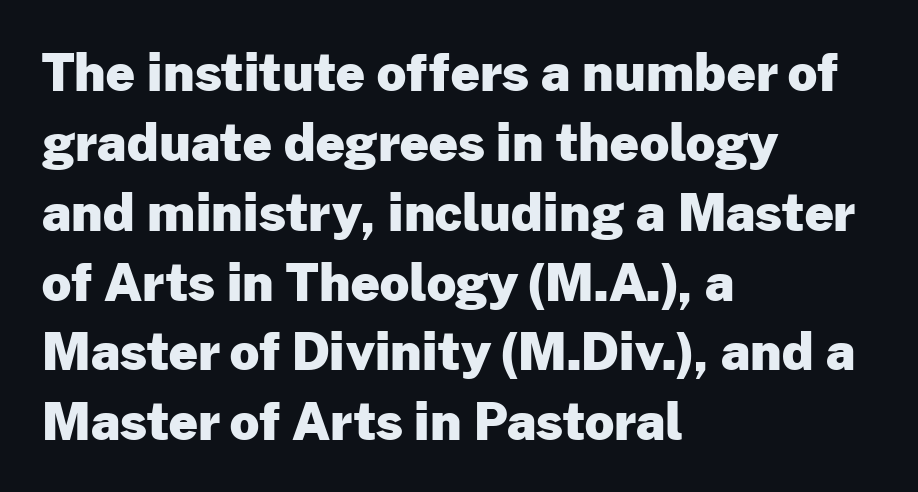
Q: Is the text bold? A: Yes.
Q: Is the text italic (slanted)? A: No, it is upright.
Q: Is the typeface a serif or a sans-serif typeface? A: Sans-serif.
Q: Is the text underlined? A: No.
Q: How is the paragraph aligned? A: Left-aligned.
Q: Is the spacing between letters normal or unusually wide? A: Normal.
Q: Is the spacing between lines tight, normal or loose? A: Normal.
Q: Width (condensed, normal, or wide)? A: Normal.
Q: Stroke contrast? A: Low.
Q: x-height? A: Medium.
Q: Monospaced? A: No.
